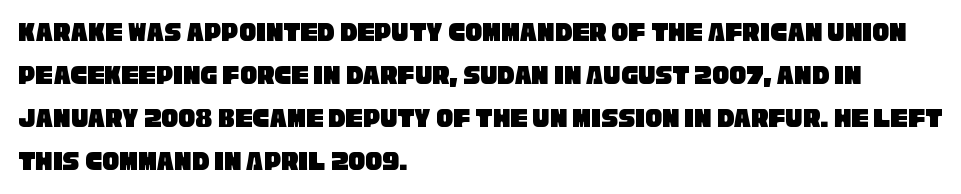
{"serif": "no", "width": "condensed", "stroke_contrast": "low", "x_height": "large", "monospaced": "no", "underline": "no", "align": "left", "line_spacing": "normal", "line_spacing_ratio": 1.53, "letter_spacing": "normal", "letter_spacing_em": 0.0, "glyph_px": 28}
